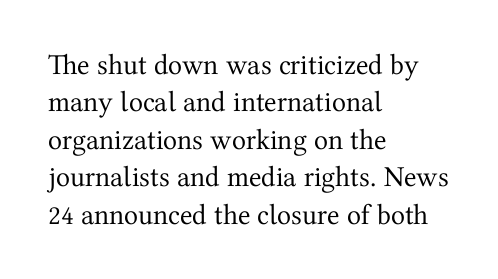
{"serif": "yes", "italic": "no", "bold": "no", "weight": "regular", "width": "normal", "stroke_contrast": "medium", "x_height": "medium", "monospaced": "no", "underline": "no", "align": "left", "line_spacing": "normal", "line_spacing_ratio": 1.29, "letter_spacing": "normal", "letter_spacing_em": 0.0, "glyph_px": 29}
